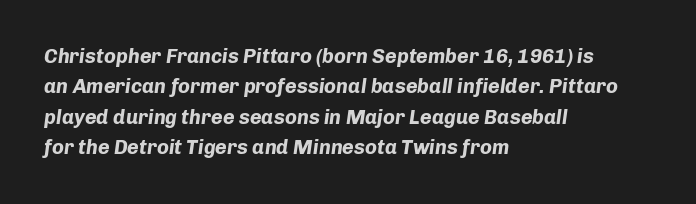
{"italic": "yes", "lean": "right", "slant_degrees": 8, "bold": "yes", "underline": "no", "align": "left", "line_spacing": "normal", "line_spacing_ratio": 1.52, "letter_spacing": "normal", "letter_spacing_em": 0.0, "glyph_px": 20}
